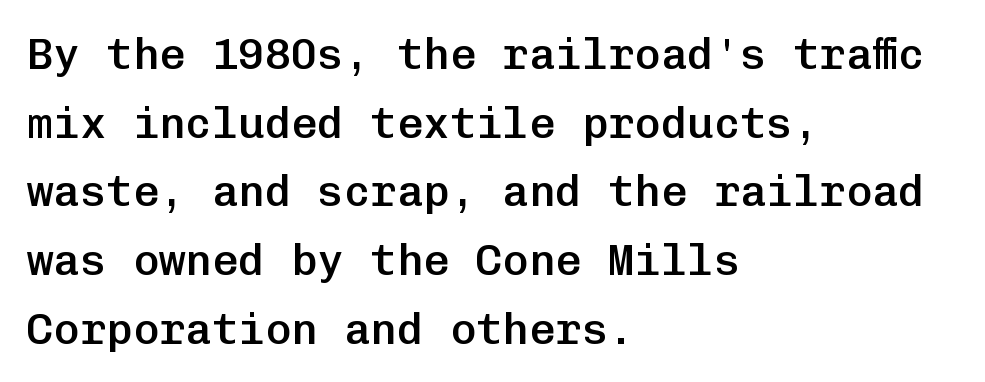
The glyphs have the mass of a demibold cut, below bold. The letters carry no serifs — their stems end cleanly without finishing strokes. Summary of vertical rhythm: regular, with standard interline spacing. These lines are set flush left with a ragged right edge. The rendering keeps characters at their native spacing.
